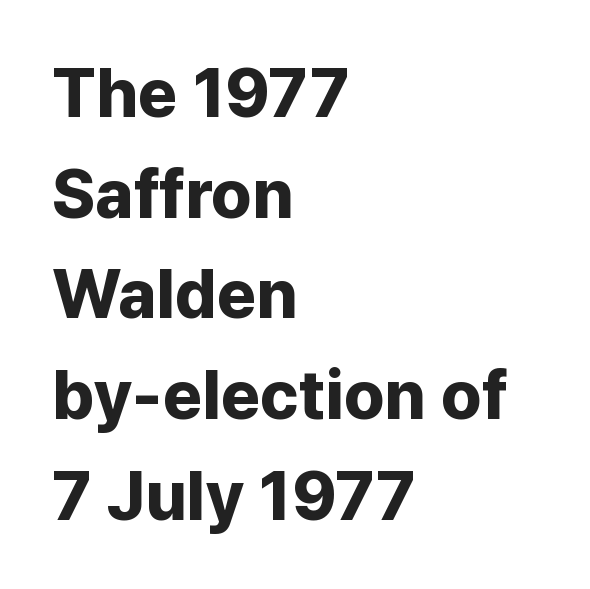
Q: Is the text bold? A: Yes.
Q: Is the text italic (slanted)? A: No, it is upright.
Q: Is the typeface a serif or a sans-serif typeface? A: Sans-serif.
Q: Is the text underlined? A: No.
Q: How is the paragraph aligned? A: Left-aligned.
Q: Is the spacing between letters normal or unusually wide? A: Normal.
Q: Is the spacing between lines tight, normal or loose? A: Normal.
Q: Width (condensed, normal, or wide)? A: Normal.
Q: Stroke contrast? A: Low.
Q: x-height? A: Medium.
Q: Monospaced? A: No.
